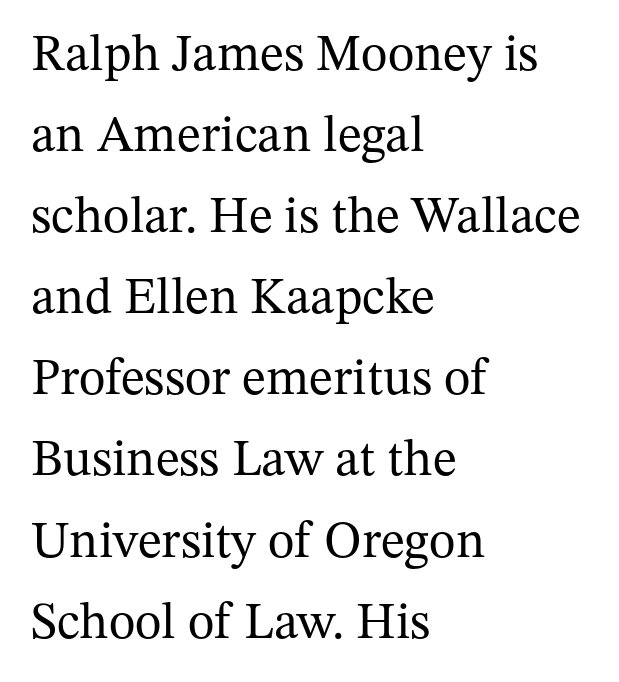
The image shows 51 px regular-weight serif type, upright; set left-aligned, normal line spacing (1.59x), normal letter spacing, not underlined; medium stroke contrast and a medium x-height.
